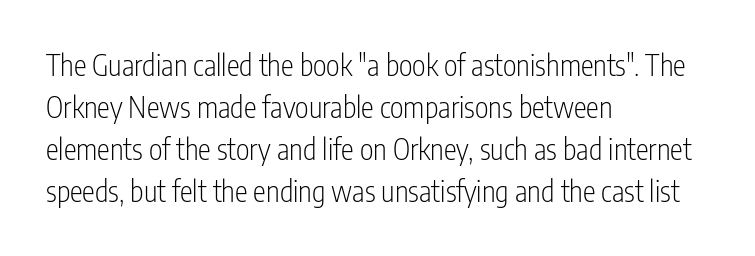
{"serif": "no", "italic": "no", "bold": "no", "weight": "light", "width": "condensed", "stroke_contrast": "low", "x_height": "medium", "monospaced": "no", "underline": "no", "align": "left", "line_spacing": "normal", "line_spacing_ratio": 1.45, "letter_spacing": "normal", "letter_spacing_em": 0.0, "glyph_px": 29}
